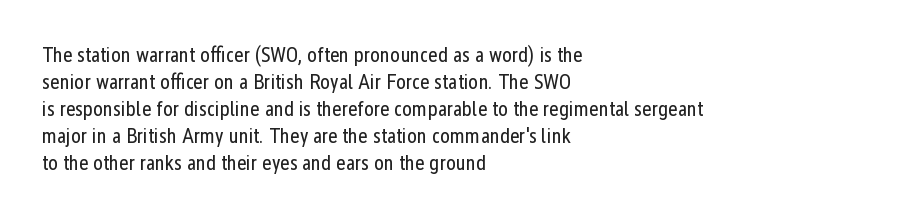
{"italic": "no", "bold": "no", "underline": "no", "align": "left", "line_spacing": "normal", "line_spacing_ratio": 1.28, "letter_spacing": "normal", "letter_spacing_em": 0.0, "glyph_px": 21}
